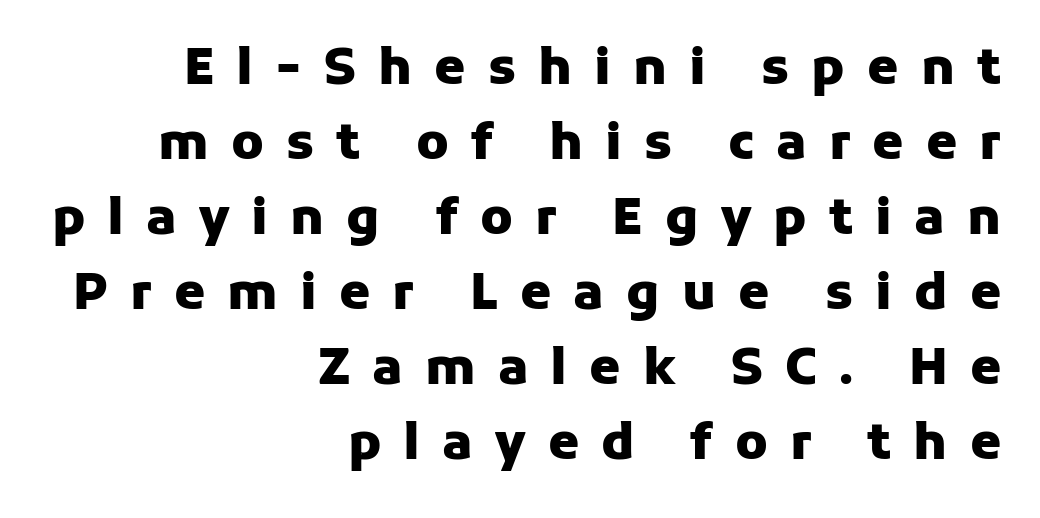
Someone cranked the tracking dial way up on this one. Think of a printed novel: that variable character pitch is what you see here. The font's upright variant was chosen for this text. Students, observe: this is what conventionally led text looks like. The typeface chosen for these lines omits serifs.
